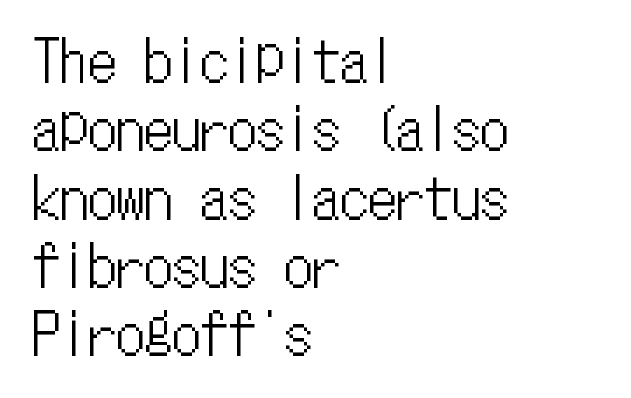
The ragged edge is on the right, which tells us the setting is flush left. Characters follow at the spacing the type designer built in. The space beneath each line is pristine and unruled. Note the uniform advance width — an 'i' takes as much space as an 'm'. Posture: vertical.
